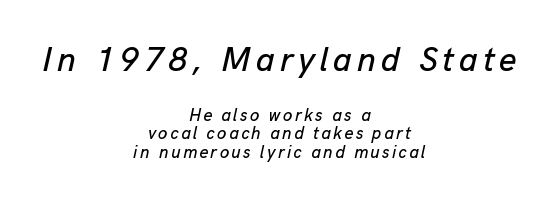
Q: Is the text italic (slanted)? A: Yes, it leans right by about 13 degrees.
Q: Is the text underlined? A: No.
Q: How is the paragraph aligned? A: Centered.
Q: Is the spacing between lines tight, normal or loose? A: Tight.
Q: Which block of text is set in a larger size, the first (top) or the second (bottom)? A: The first (top) one.
Q: Width (condensed, normal, or wide)? A: Normal.
Q: Stroke contrast? A: Low.
Q: x-height? A: Medium.
Q: Monospaced? A: No.
